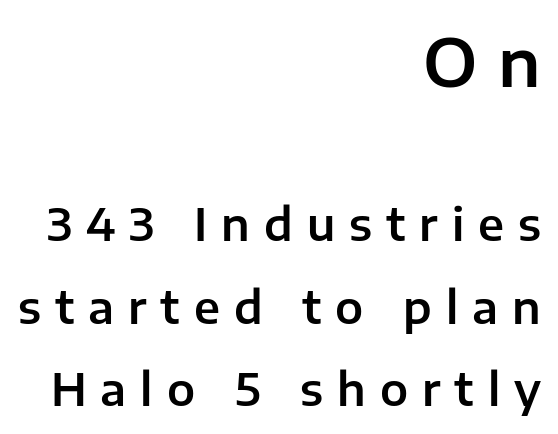
Q: Is the text italic (slanted)? A: No, it is upright.
Q: Is the typeface a serif or a sans-serif typeface? A: Sans-serif.
Q: Is the text underlined? A: No.
Q: How is the paragraph aligned? A: Right-aligned.
Q: Is the spacing between letters normal or unusually wide? A: Unusually wide.
Q: Which block of text is set in a larger size, the first (top) or the second (bottom)? A: The first (top) one.
Q: Width (condensed, normal, or wide)? A: Normal.
Q: Stroke contrast? A: Low.
Q: x-height? A: Medium.
Q: Monospaced? A: No.
